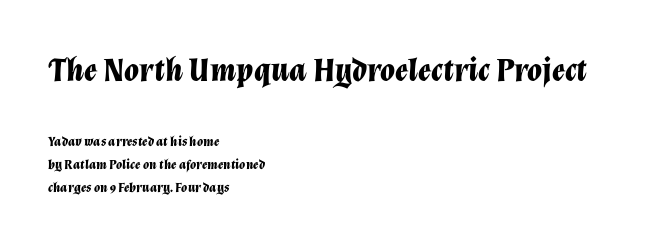
The image shows 34 px bold type, italic (leaning right); set left-aligned, normal line spacing (1.66x), normal letter spacing, not underlined; the first (top) block is 2.43x larger; low stroke contrast and a medium x-height.
